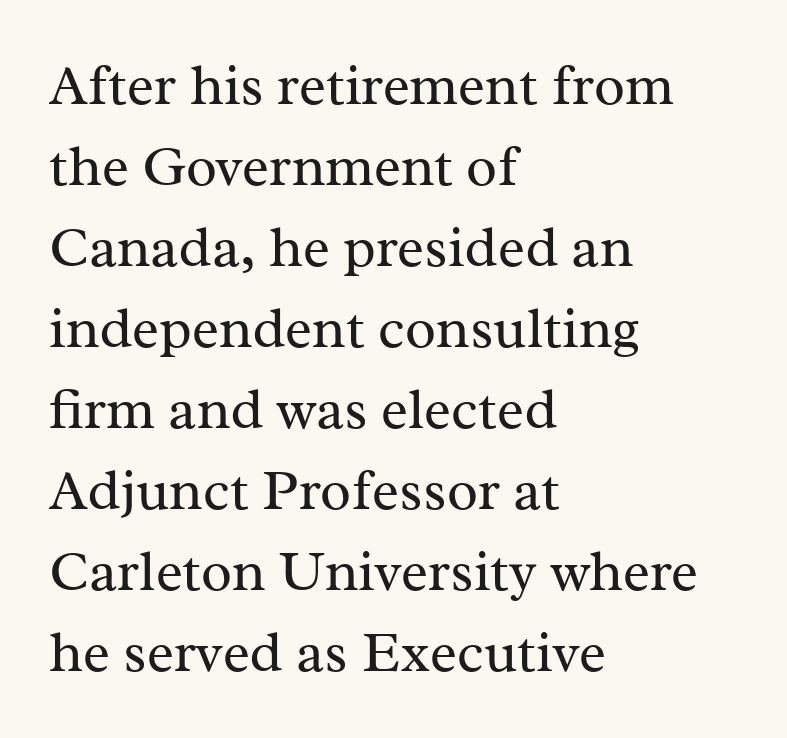
Do the letters lean? They stand straight. The line texture is even and compact thanks to regular tracking. One-word summary of the alignment: left. Letterform terminals end in serifs throughout the passage. Is this a heavy cut? Hardly; it is regular or lighter.
